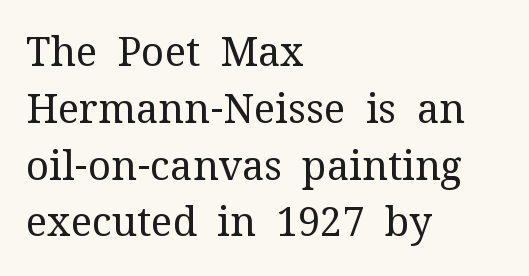
The image shows 40 px regular-weight serif type, upright; set left-aligned, normal line spacing (1.42x), normal letter spacing, not underlined; medium stroke contrast and a medium x-height.
